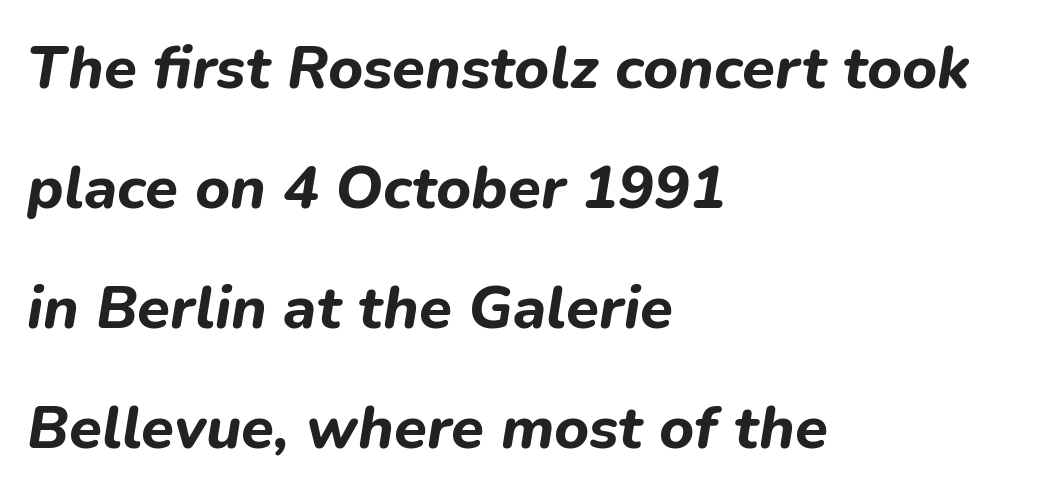
The passage shown is not underscored anywhere. Letter spacing: default. Where is the straight margin? On the left. In terms of leading, this rendering errs on the spacious side. Each letter keeps its own natural width here, so spacing adapts to shape.
